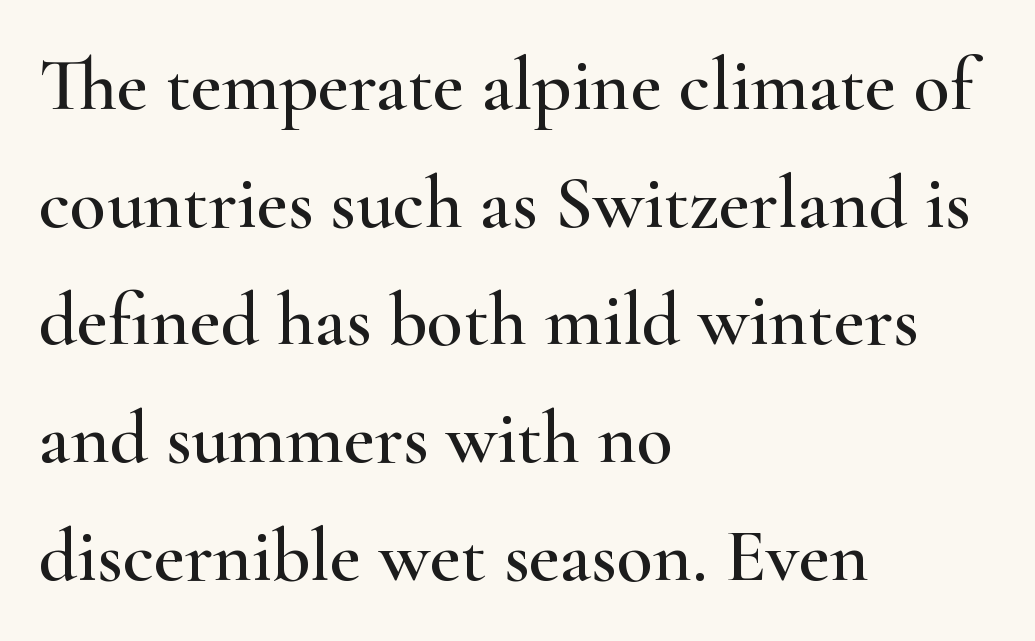
Q: Is the text italic (slanted)? A: No, it is upright.
Q: Is the typeface a serif or a sans-serif typeface? A: Serif.
Q: Is the text underlined? A: No.
Q: How is the paragraph aligned? A: Left-aligned.
Q: Is the spacing between letters normal or unusually wide? A: Normal.
Q: Is the spacing between lines tight, normal or loose? A: Normal.
Q: Width (condensed, normal, or wide)? A: Wide.
Q: Stroke contrast? A: High.
Q: x-height? A: Small.
Q: Monospaced? A: No.
